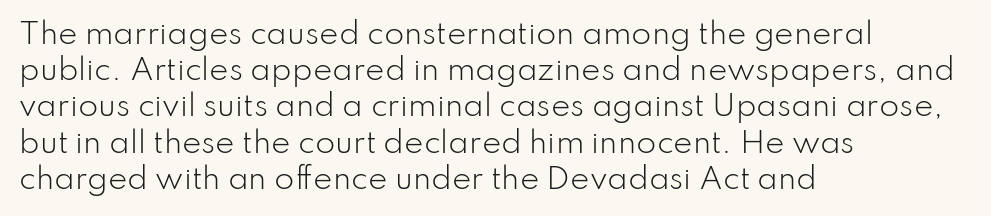
{"serif": "no", "italic": "no", "bold": "no", "weight": "light", "width": "normal", "stroke_contrast": "low", "x_height": "small", "monospaced": "no", "underline": "no", "align": "left", "line_spacing": "normal", "line_spacing_ratio": 1.25, "letter_spacing": "normal", "letter_spacing_em": 0.0, "glyph_px": 29}
